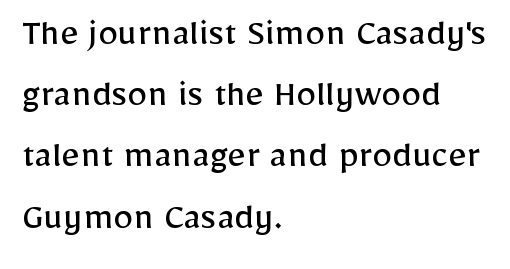
The image shows 40 px regular-weight sans-serif type, upright; set left-aligned, normal line spacing (1.53x), normal letter spacing, not underlined; low stroke contrast and a medium x-height.
